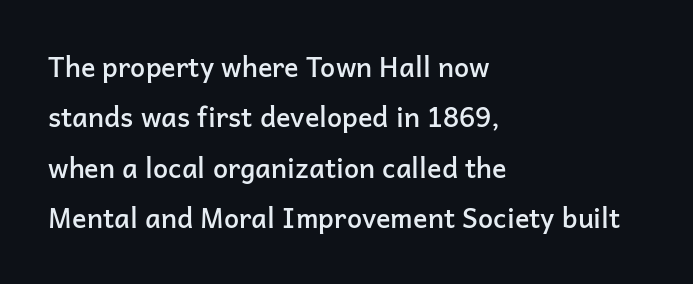
{"italic": "no", "bold": "semi", "underline": "no", "align": "left", "line_spacing_ratio": 1.87, "letter_spacing": "normal", "letter_spacing_em": 0.0, "glyph_px": 27}
